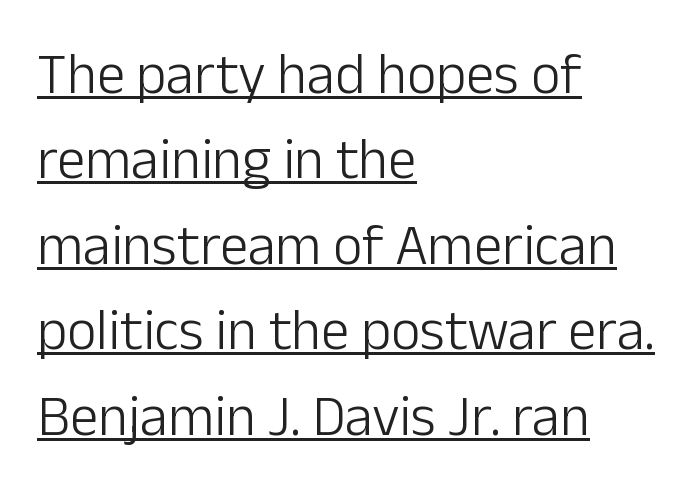
{"serif": "no", "italic": "no", "bold": "no", "weight": "light", "width": "normal", "stroke_contrast": "low", "x_height": "medium", "monospaced": "no", "underline": "yes", "align": "left", "line_spacing": "normal", "line_spacing_ratio": 1.5, "letter_spacing": "normal", "letter_spacing_em": 0.0, "glyph_px": 57}
